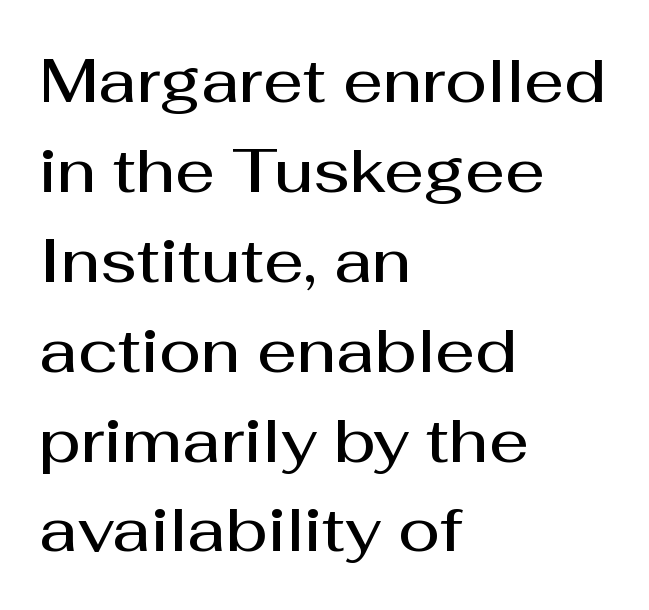
The glyphs in this specimen are sans serif. Every row of glyphs begins at an identical x-position on the left. Successive baselines arrive at the customary interval. You could call the tracking neutral — neither tight nor loose.
